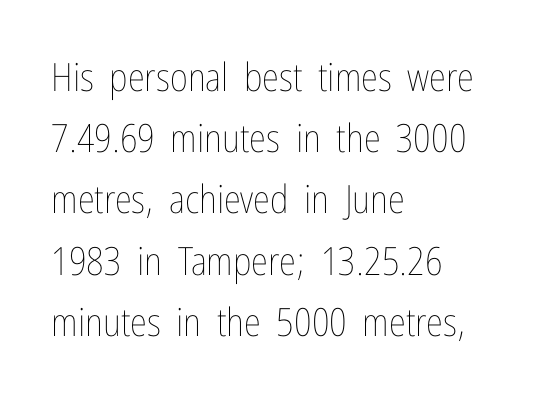
Q: Is the text bold? A: No.
Q: Is the text italic (slanted)? A: No, it is upright.
Q: Is the text underlined? A: No.
Q: How is the paragraph aligned? A: Left-aligned.
Q: Is the spacing between letters normal or unusually wide? A: Normal.
Q: Is the spacing between lines tight, normal or loose? A: Normal.
Q: Width (condensed, normal, or wide)? A: Condensed.
Q: Stroke contrast? A: Low.
Q: x-height? A: Medium.
Q: Monospaced? A: No.
